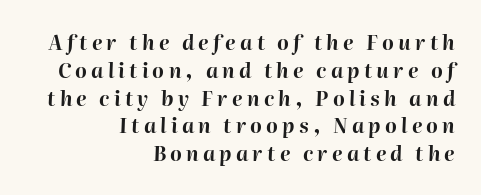
Q: Is the text bold? A: Yes.
Q: Is the text italic (slanted)? A: Yes, it leans right by about 2 degrees.
Q: Is the text underlined? A: No.
Q: How is the paragraph aligned? A: Right-aligned.
Q: Is the spacing between letters normal or unusually wide? A: Unusually wide.
Q: Is the spacing between lines tight, normal or loose? A: Normal.
